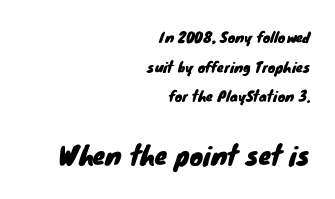
{"underline": "no", "align": "right", "line_spacing": "loose", "line_spacing_ratio": 2.11, "letter_spacing": "normal", "letter_spacing_em": 0.0, "larger_block": "second", "size_ratio": 1.79, "glyph_px": 25}
